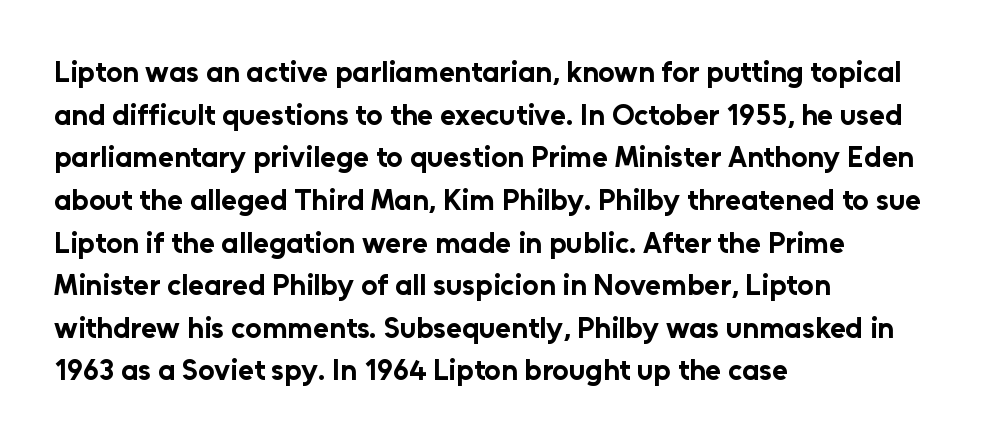
The image shows 29 px bold sans-serif type, upright; set left-aligned, normal line spacing (1.47x), normal letter spacing, not underlined; low stroke contrast and a medium x-height.
